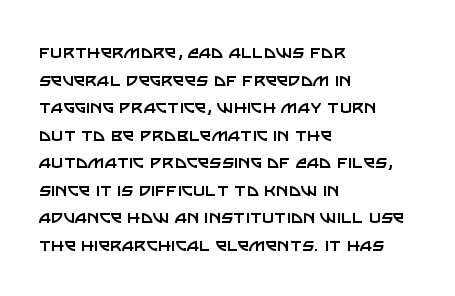
Teacher's note: observe the even left margin — that is flush-left alignment. The line texture is even and compact thanks to regular tracking. The lettering stays uniformly vertical, giving the passage a roman look. The baseline area is clear.
